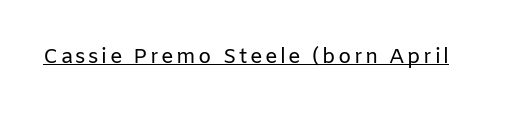
The image shows 21 px text type, upright; set underlined.
